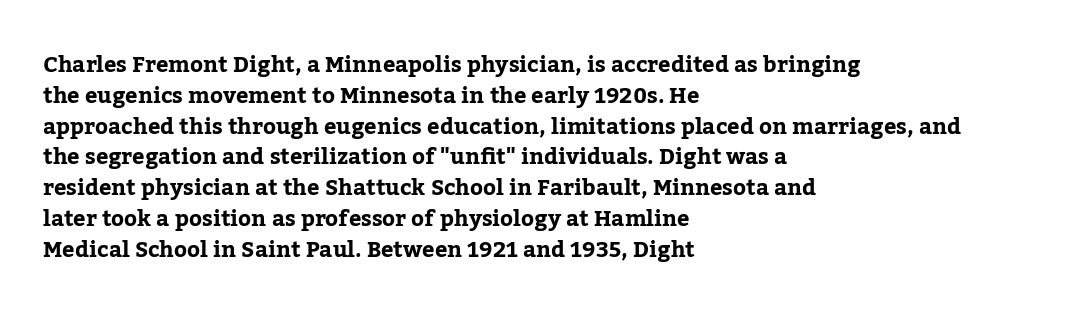
Q: Is the text italic (slanted)? A: No, it is upright.
Q: Is the text underlined? A: No.
Q: How is the paragraph aligned? A: Left-aligned.
Q: Is the spacing between letters normal or unusually wide? A: Normal.
Q: Is the spacing between lines tight, normal or loose? A: Normal.
